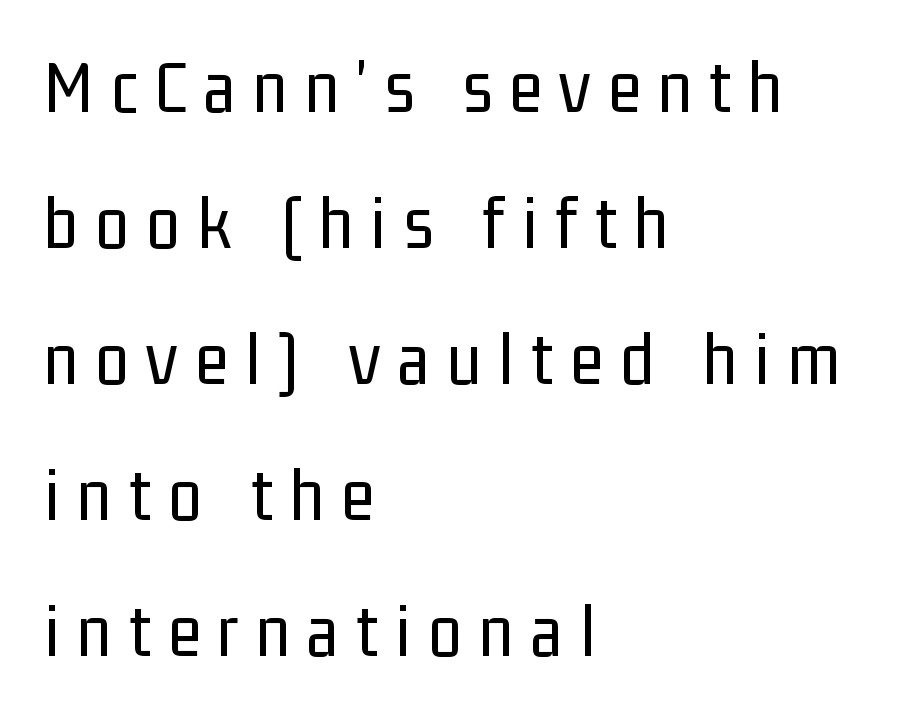
Q: Is the text bold? A: No.
Q: Is the text italic (slanted)? A: No, it is upright.
Q: Is the typeface a serif or a sans-serif typeface? A: Sans-serif.
Q: Is the text underlined? A: No.
Q: How is the paragraph aligned? A: Left-aligned.
Q: Is the spacing between letters normal or unusually wide? A: Unusually wide.
Q: Width (condensed, normal, or wide)? A: Condensed.
Q: Stroke contrast? A: Low.
Q: x-height? A: Medium.
Q: Monospaced? A: No.
